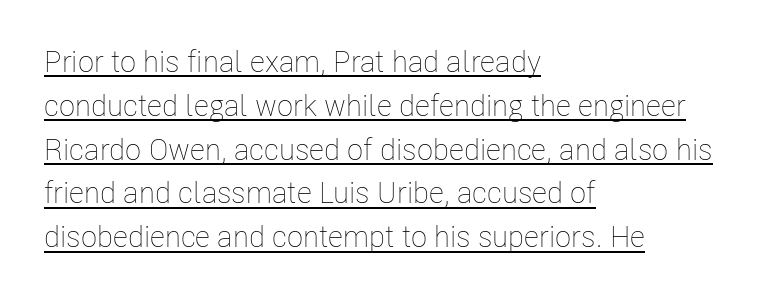
Q: Is the text bold? A: No.
Q: Is the text italic (slanted)? A: No, it is upright.
Q: Is the text underlined? A: Yes.
Q: How is the paragraph aligned? A: Left-aligned.
Q: Is the spacing between letters normal or unusually wide? A: Normal.
Q: Is the spacing between lines tight, normal or loose? A: Normal.
Q: Width (condensed, normal, or wide)? A: Condensed.
Q: Stroke contrast? A: Low.
Q: x-height? A: Medium.
Q: Monospaced? A: No.
